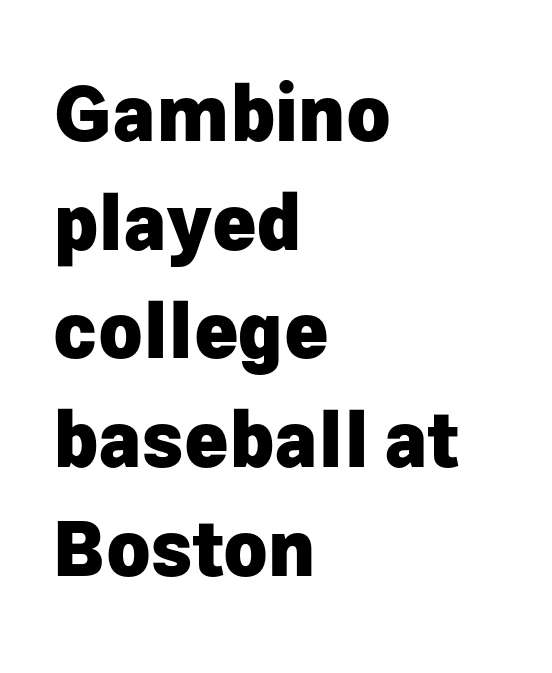
{"serif": "no", "italic": "no", "bold": "yes", "weight": "heavy", "width": "normal", "stroke_contrast": "low", "x_height": "medium", "monospaced": "no", "underline": "no", "align": "left", "line_spacing": "normal", "line_spacing_ratio": 1.45, "letter_spacing": "normal", "letter_spacing_em": 0.0, "glyph_px": 75}
